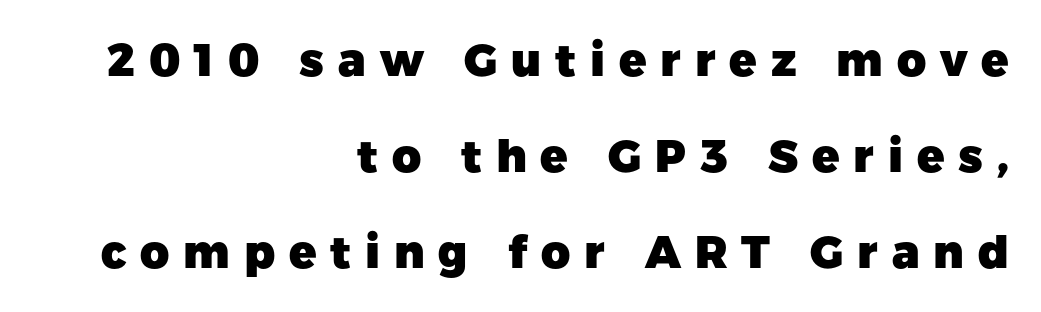
{"serif": "no", "italic": "no", "bold": "yes", "weight": "heavy", "width": "normal", "stroke_contrast": "low", "x_height": "medium", "monospaced": "no", "underline": "no", "align": "right", "line_spacing": "loose", "line_spacing_ratio": 2.13, "letter_spacing": "wide", "letter_spacing_em": 0.31, "glyph_px": 45}
